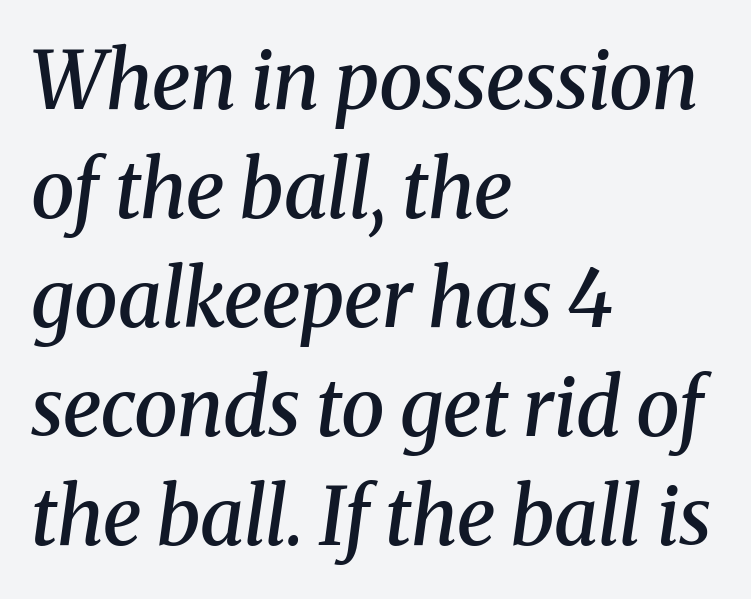
Q: Is the text bold? A: Semi-bold.
Q: Is the text italic (slanted)? A: Yes, it leans right by about 8 degrees.
Q: Is the typeface a serif or a sans-serif typeface? A: Serif.
Q: Is the text underlined? A: No.
Q: How is the paragraph aligned? A: Left-aligned.
Q: Is the spacing between letters normal or unusually wide? A: Normal.
Q: Is the spacing between lines tight, normal or loose? A: Normal.
Q: Width (condensed, normal, or wide)? A: Normal.
Q: Stroke contrast? A: Medium.
Q: x-height? A: Medium.
Q: Monospaced? A: No.
